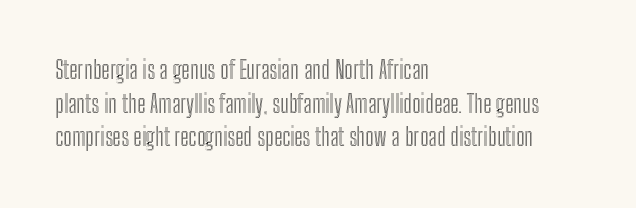
{"italic": "no", "underline": "no", "align": "left", "line_spacing": "normal", "line_spacing_ratio": 1.4, "letter_spacing": "normal", "letter_spacing_em": 0.0, "glyph_px": 24}
